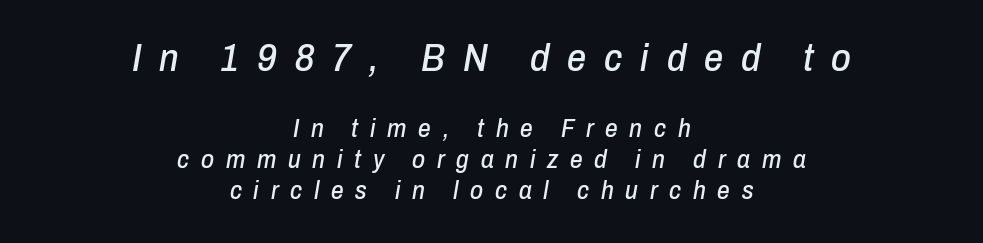
Q: Is the text italic (slanted)? A: Yes, it leans right by about 10 degrees.
Q: Is the text underlined? A: No.
Q: How is the paragraph aligned? A: Centered.
Q: Is the spacing between letters normal or unusually wide? A: Unusually wide.
Q: Is the spacing between lines tight, normal or loose? A: Normal.
Q: Which block of text is set in a larger size, the first (top) or the second (bottom)? A: The first (top) one.
Q: Width (condensed, normal, or wide)? A: Condensed.
Q: Stroke contrast? A: Low.
Q: x-height? A: Medium.
Q: Monospaced? A: No.
